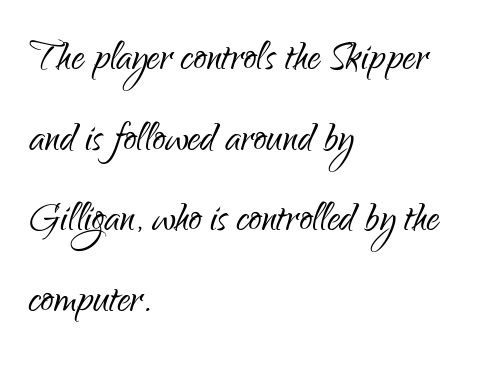
In terms of letterspacing, this is plain default setting. Is this a heavy cut? Hardly; it is regular or lighter. Rows of type keep a routine distance in the vertical direction. Regarding serifs, this sample does without them. The lines in this sample share a left origin and differ only in where they stop.
